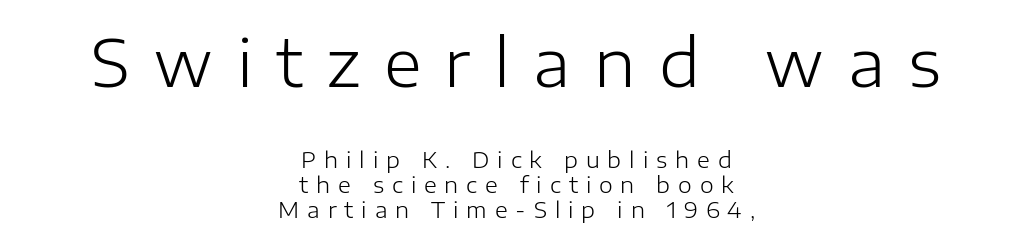
Does the leading feel generous? Not at all — it's pinched. The letters advance in unequal steps, a hallmark of proportional type. Nobody drew a line under any word here. Weight: regular or lighter.
